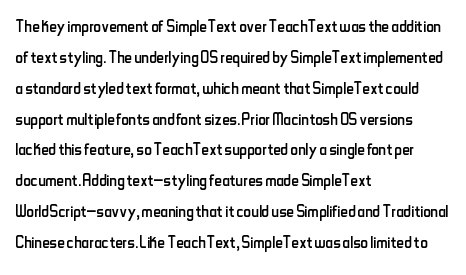
The image shows 21 px text type, upright; set left-aligned, normal line spacing (1.47x), normal letter spacing, not underlined.
